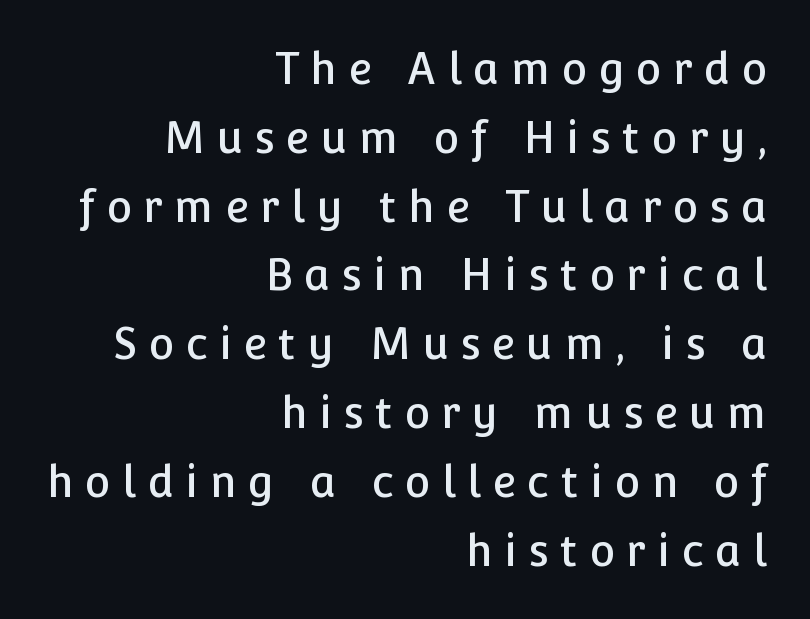
No italicization has been applied; the sample stays upright. Compared with a flush-left layout, this one pins lines to the opposite, right side. Nothing sits at the stroke ends, so this counts as sans-serif. Observe the wide spacing: letters keep a clear distance from each other.
